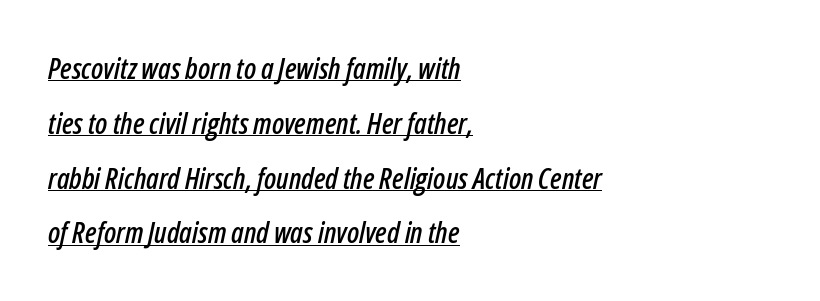
Q: Is the text italic (slanted)? A: Yes, it leans right by about 12 degrees.
Q: Is the text underlined? A: Yes.
Q: How is the paragraph aligned? A: Left-aligned.
Q: Is the spacing between letters normal or unusually wide? A: Normal.
Q: Width (condensed, normal, or wide)? A: Condensed.
Q: Stroke contrast? A: Low.
Q: x-height? A: Medium.
Q: Monospaced? A: No.
